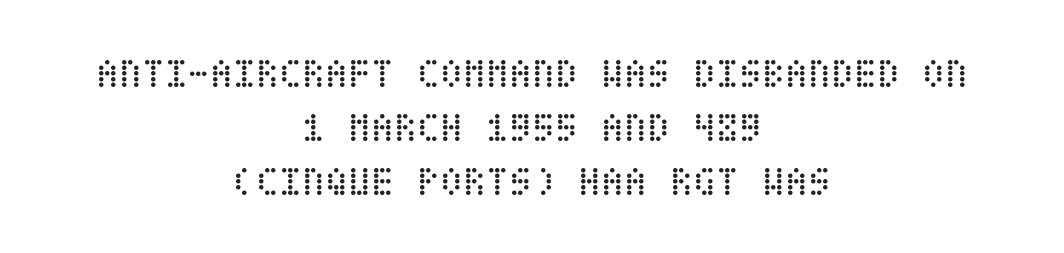
Q: Is the text bold? A: No.
Q: Is the text italic (slanted)? A: No, it is upright.
Q: Is the text underlined? A: No.
Q: How is the paragraph aligned? A: Centered.
Q: Is the spacing between letters normal or unusually wide? A: Normal.
Q: Is the spacing between lines tight, normal or loose? A: Normal.
Q: Width (condensed, normal, or wide)? A: Condensed.
Q: Stroke contrast? A: Low.
Q: x-height? A: Large.
